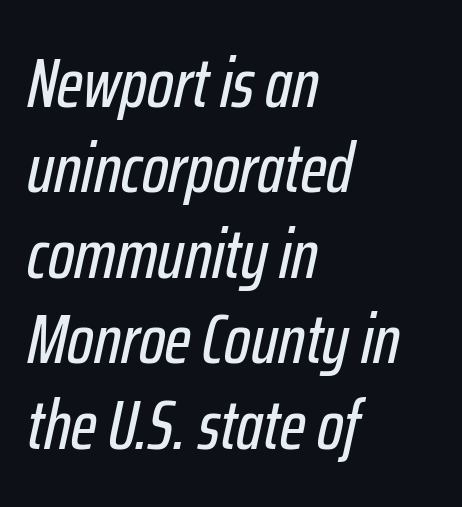
{"italic": "yes", "lean": "right", "slant_degrees": 12, "width": "condensed", "stroke_contrast": "low", "x_height": "medium", "monospaced": "no", "underline": "no", "align": "left", "line_spacing_ratio": 1.22, "letter_spacing": "normal", "letter_spacing_em": 0.0, "glyph_px": 70}
